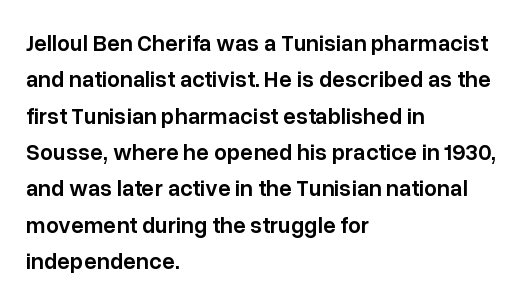
{"italic": "no", "bold": "semi", "underline": "no", "align": "left", "line_spacing": "normal", "line_spacing_ratio": 1.58, "letter_spacing": "normal", "letter_spacing_em": 0.0, "glyph_px": 23}
